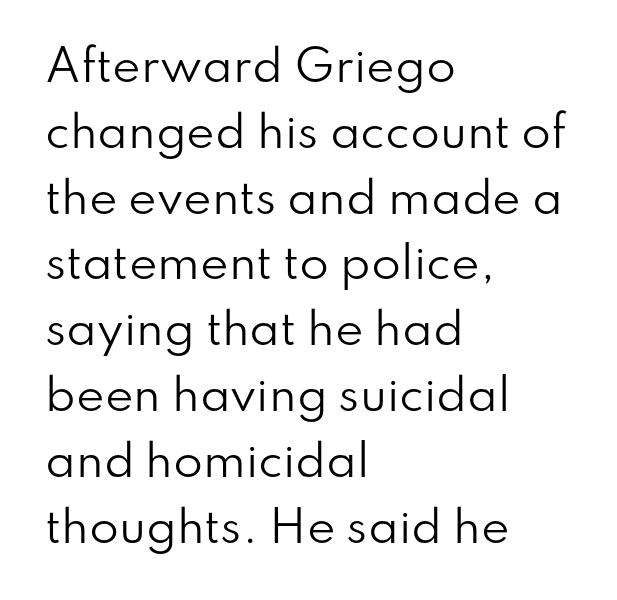
The face used here is proportionally spaced, like ordinary book or web type. Is this a sans? Yes — the strokes have no serifs. The letters stand upright; this is a roman face. The rendering keeps characters at their native spacing.
